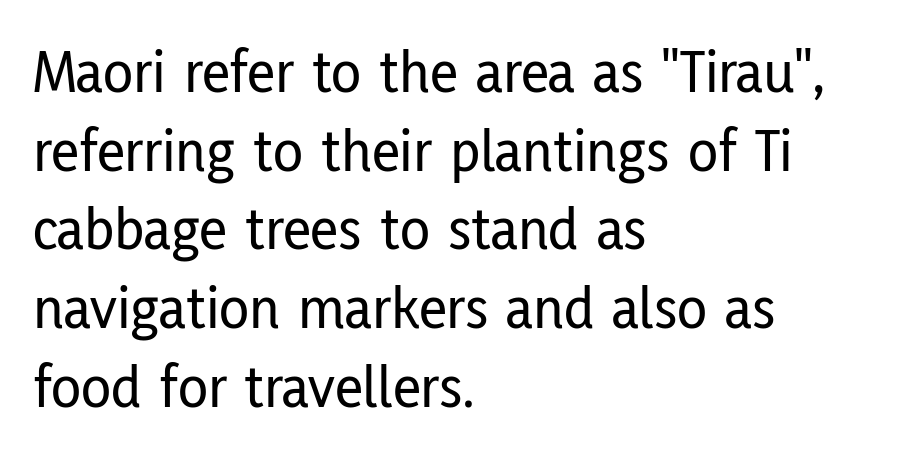
The image shows 62 px condensed sans-serif type, upright; set left-aligned, normal line spacing (1.27x), normal letter spacing, not underlined; low stroke contrast and a medium x-height.
